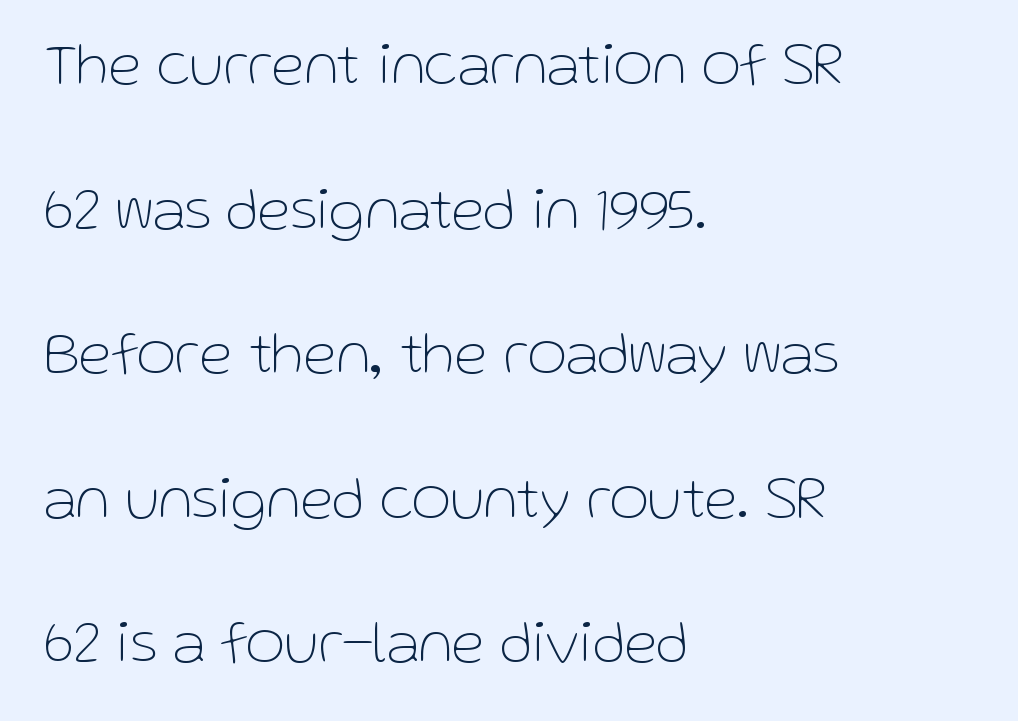
{"serif": "no", "italic": "no", "bold": "no", "weight": "thin", "width": "normal", "stroke_contrast": "low", "x_height": "medium", "monospaced": "no", "underline": "no", "align": "left", "line_spacing": "loose", "line_spacing_ratio": 2.41, "letter_spacing": "normal", "letter_spacing_em": 0.0, "glyph_px": 60}
